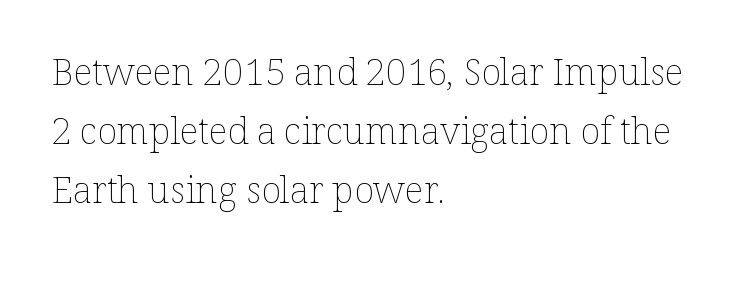
A typesetter would call this proportional, since set widths differ per character. One-word summary of the alignment: left. You can tell it's not italic because the verticals are truly vertical. The leading is moderate, giving the passage an even texture.
